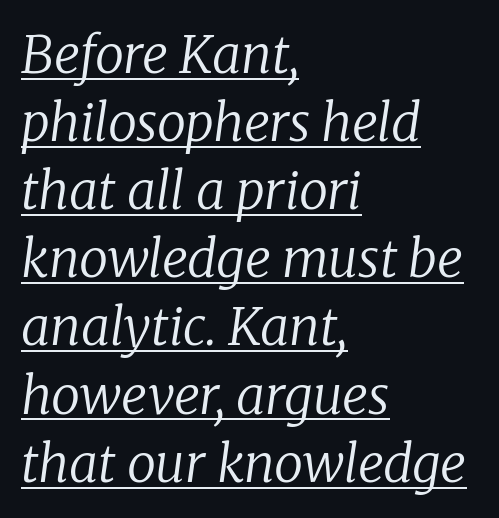
{"serif": "yes", "italic": "yes", "lean": "right", "slant_degrees": 8, "bold": "no", "weight": "regular", "width": "normal", "stroke_contrast": "low", "x_height": "medium", "monospaced": "no", "underline": "yes", "align": "left", "line_spacing": "normal", "line_spacing_ratio": 1.31, "letter_spacing": "normal", "letter_spacing_em": 0.0, "glyph_px": 52}
